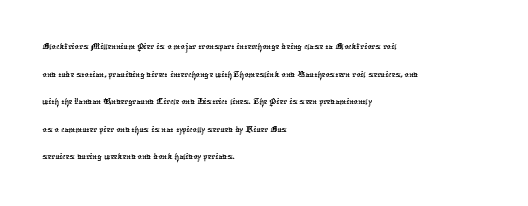
The leading is moderate, giving the passage an even texture. The text block is weighted toward the left margin, trailing off unevenly rightward. Look at the tracking — it's just the regular setting, nothing added. Honestly, there is no underline to notice here at all.
